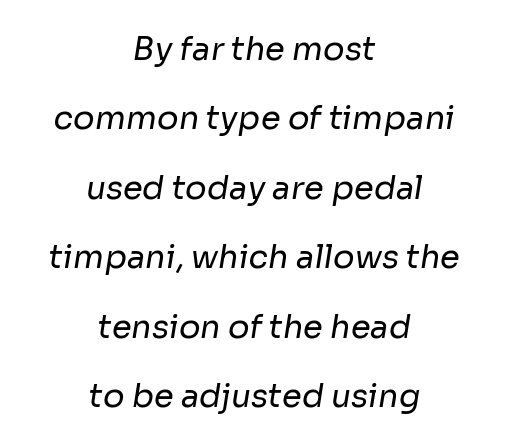
The image shows 32 px regular-weight sans-serif type; set centered, loose line spacing (2.17x), normal letter spacing, not underlined; low stroke contrast and a medium x-height.
